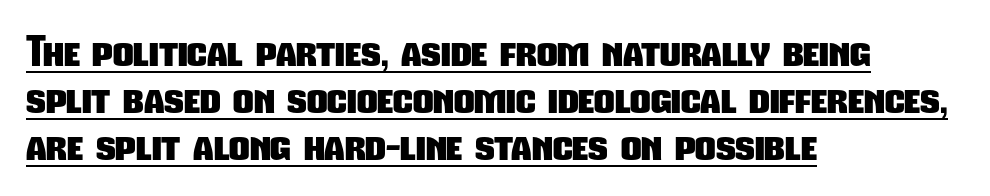
{"serif": "no", "bold": "yes", "weight": "heavy", "width": "condensed", "stroke_contrast": "low", "x_height": "medium", "monospaced": "no", "underline": "yes", "align": "left", "line_spacing_ratio": 1.18, "letter_spacing": "normal", "letter_spacing_em": 0.0, "glyph_px": 40}
